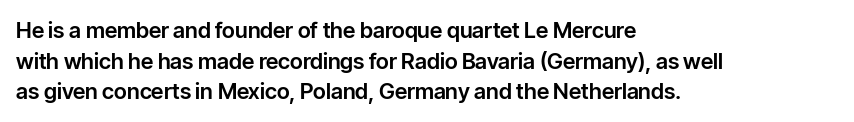
Q: Is the text italic (slanted)? A: No, it is upright.
Q: Is the text underlined? A: No.
Q: How is the paragraph aligned? A: Left-aligned.
Q: Is the spacing between letters normal or unusually wide? A: Normal.
Q: Is the spacing between lines tight, normal or loose? A: Normal.
